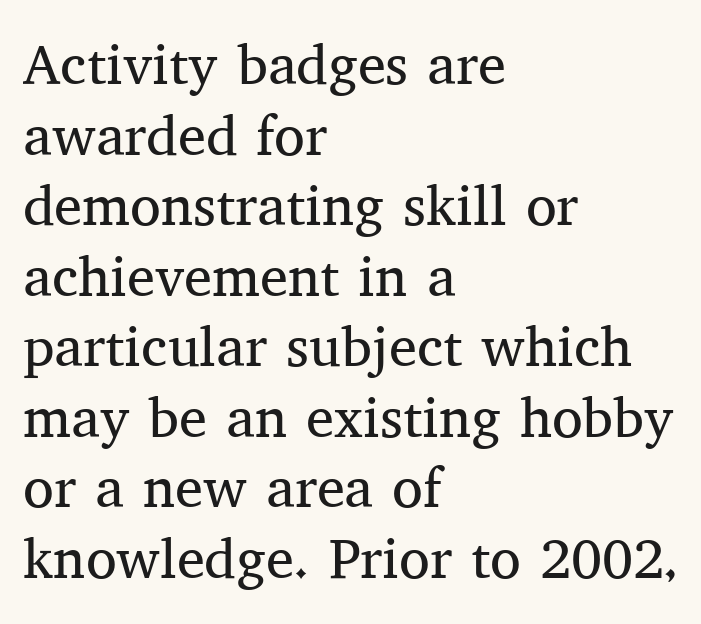
The image shows 56 px regular-weight serif type, upright; set left-aligned, normal line spacing (1.26x), normal letter spacing, not underlined; medium stroke contrast and a medium x-height.
